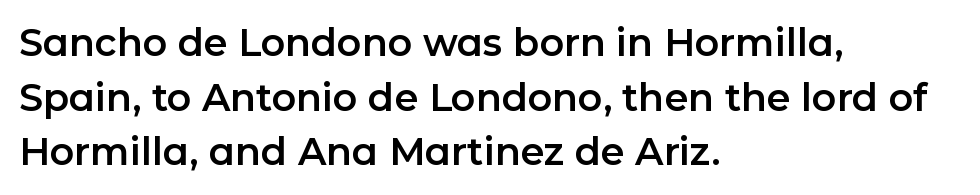
{"serif": "no", "italic": "no", "width": "normal", "stroke_contrast": "low", "x_height": "medium", "monospaced": "no", "underline": "no", "align": "left", "line_spacing": "normal", "line_spacing_ratio": 1.44, "letter_spacing": "normal", "letter_spacing_em": 0.0, "glyph_px": 38}
